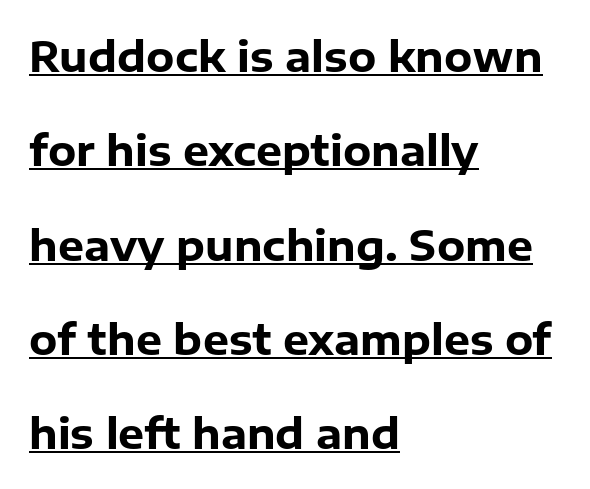
Q: Is the text bold? A: Yes.
Q: Is the text italic (slanted)? A: No, it is upright.
Q: Is the typeface a serif or a sans-serif typeface? A: Sans-serif.
Q: Is the text underlined? A: Yes.
Q: How is the paragraph aligned? A: Left-aligned.
Q: Is the spacing between letters normal or unusually wide? A: Normal.
Q: Is the spacing between lines tight, normal or loose? A: Loose.
Q: Width (condensed, normal, or wide)? A: Normal.
Q: Stroke contrast? A: Low.
Q: x-height? A: Medium.
Q: Monospaced? A: No.
